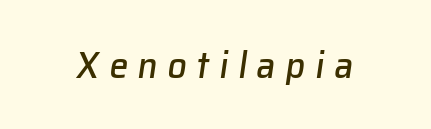
Anything drawn beneath the words? Only blank space. In terms of posture, this sample is oblique. You could not count columns in this text — the font is proportionally spaced. Is the letter spacing exaggerated? Yes — the characters are pushed far apart.
